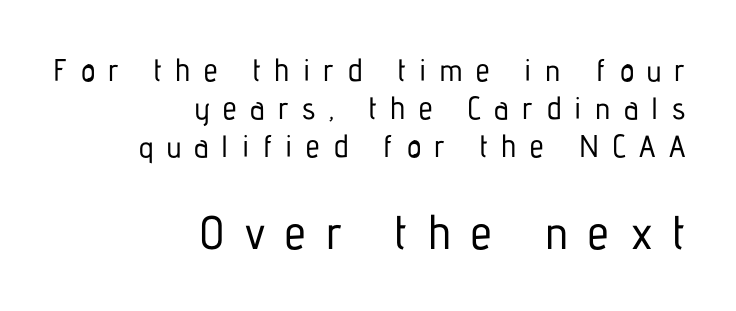
Descender tails drop into unmarked territory. In terms of letterspacing, this is a distinctly airy, spread setting. Each line ends at the same right margin while the left side varies. Quick note: not italic, upright. The designer went with a sans here, leaving each stem footless. Whoever set this made the second block the dominant, larger element.
